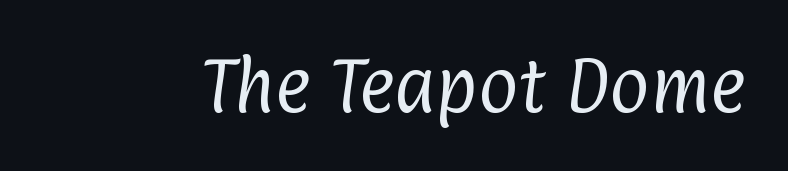
{"serif": "no", "bold": "no", "weight": "regular", "width": "condensed", "stroke_contrast": "low", "x_height": "medium", "monospaced": "no", "underline": "no", "letter_spacing": "normal", "letter_spacing_em": 0.0, "glyph_px": 61}
